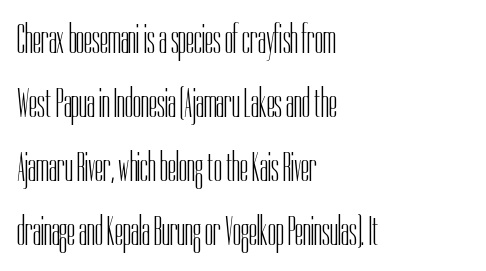
The image shows 41 px light, condensed sans-serif type, upright; set left-aligned, normal line spacing (1.56x), normal letter spacing, not underlined; low stroke contrast and a medium x-height.
